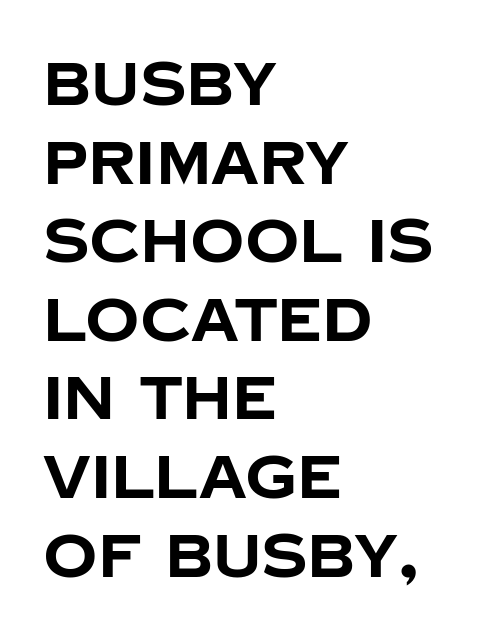
{"serif": "no", "italic": "no", "bold": "yes", "weight": "bold", "width": "normal", "stroke_contrast": "low", "x_height": "large", "monospaced": "no", "underline": "no", "align": "left", "line_spacing": "normal", "line_spacing_ratio": 1.31, "letter_spacing": "normal", "letter_spacing_em": 0.0, "glyph_px": 60}
